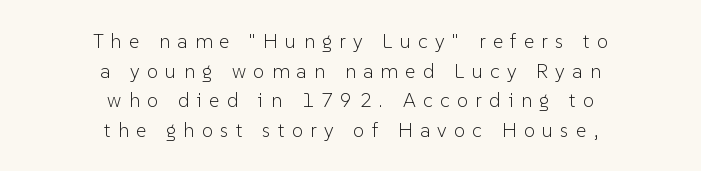
Alignment: centered. Vertical strokes here are truly vertical. The typesetting does not lean heavy: it is not bold. Loose tracking; the words dissolve into strings of separated letters. A bare baseline throughout the passage.
